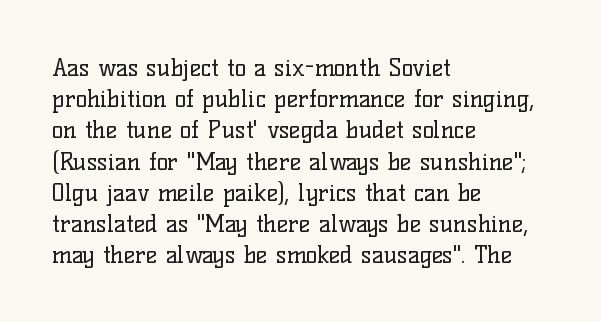
Q: Is the text bold? A: No.
Q: Is the text italic (slanted)? A: No, it is upright.
Q: Is the text underlined? A: No.
Q: How is the paragraph aligned? A: Left-aligned.
Q: Is the spacing between letters normal or unusually wide? A: Normal.
Q: Is the spacing between lines tight, normal or loose? A: Normal.
